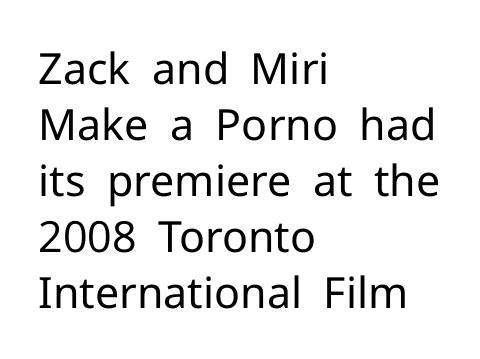
{"serif": "no", "italic": "no", "bold": "no", "weight": "regular", "width": "normal", "stroke_contrast": "low", "x_height": "medium", "monospaced": "no", "underline": "no", "align": "left", "line_spacing": "normal", "line_spacing_ratio": 1.3, "letter_spacing": "normal", "letter_spacing_em": 0.0, "glyph_px": 43}
